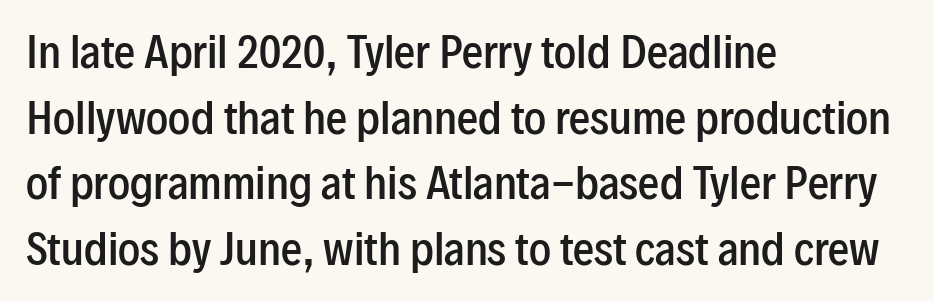
{"serif": "no", "italic": "no", "bold": "semi", "weight": "semibold", "width": "condensed", "stroke_contrast": "low", "x_height": "medium", "monospaced": "no", "underline": "no", "align": "left", "line_spacing": "normal", "line_spacing_ratio": 1.56, "letter_spacing": "normal", "letter_spacing_em": 0.0, "glyph_px": 42}
